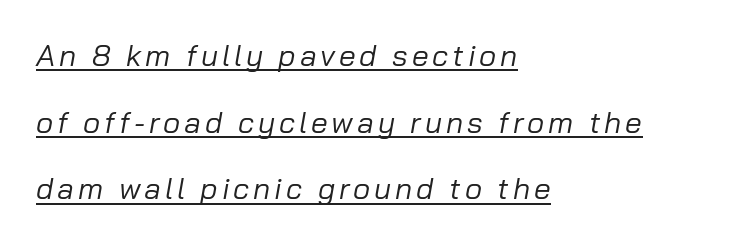
The passage is arranged the way most books set body copy — flush left. Looks like someone drew a line under every word here. Slanted lettering throughout. Each letter keeps its own natural width here, so spacing adapts to shape. The vertical gap from one line to the next is large. The passage shown is not bold in any degree.
